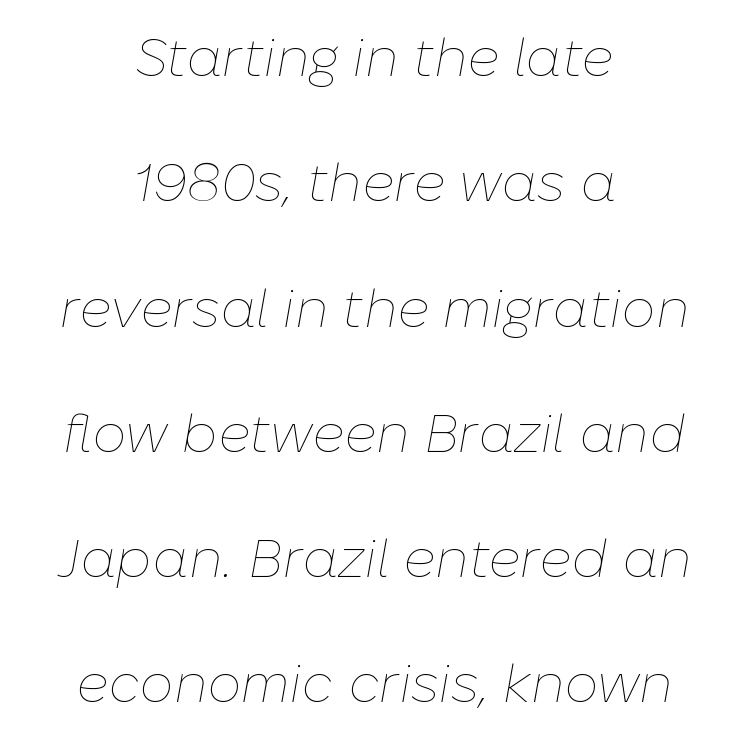
{"italic": "yes", "lean": "right", "slant_degrees": 10, "bold": "no", "weight": "thin", "width": "normal", "stroke_contrast": "low", "x_height": "medium", "monospaced": "no", "underline": "no", "align": "center", "line_spacing": "loose", "line_spacing_ratio": 2.32, "letter_spacing": "normal", "letter_spacing_em": 0.0, "glyph_px": 54}
